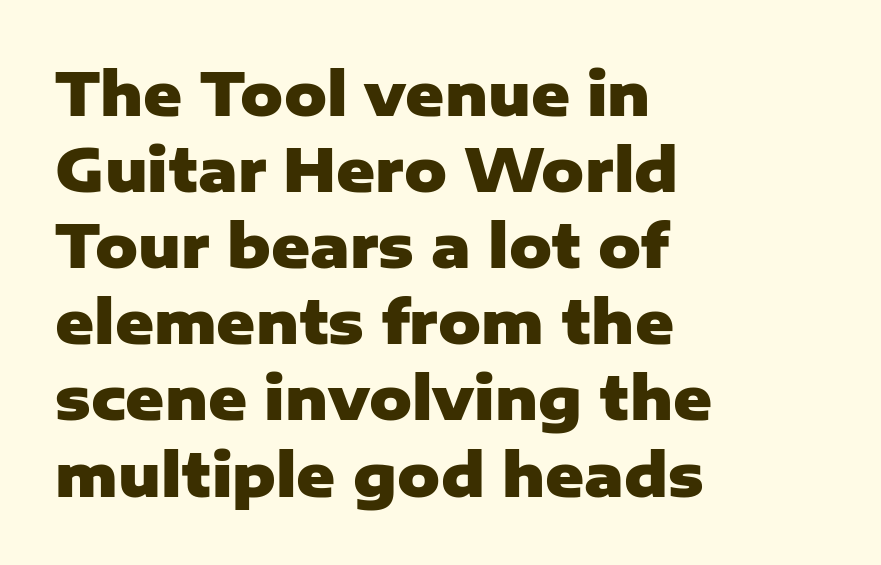
The image shows 59 px heavy sans-serif type, upright; set left-aligned, normal line spacing (1.29x), normal letter spacing, not underlined; low stroke contrast and a medium x-height.
